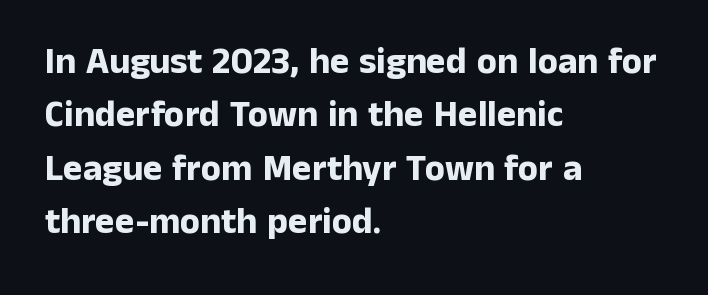
Q: Is the text bold? A: Yes.
Q: Is the text italic (slanted)? A: No, it is upright.
Q: Is the typeface a serif or a sans-serif typeface? A: Sans-serif.
Q: Is the text underlined? A: No.
Q: How is the paragraph aligned? A: Left-aligned.
Q: Is the spacing between letters normal or unusually wide? A: Normal.
Q: Is the spacing between lines tight, normal or loose? A: Normal.
Q: Width (condensed, normal, or wide)? A: Normal.
Q: Stroke contrast? A: Low.
Q: x-height? A: Medium.
Q: Monospaced? A: No.
